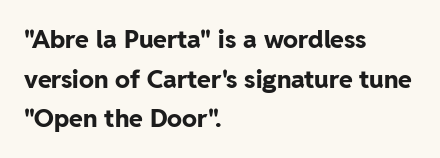
Q: Is the text bold? A: Yes.
Q: Is the text italic (slanted)? A: No, it is upright.
Q: Is the text underlined? A: No.
Q: How is the paragraph aligned? A: Left-aligned.
Q: Is the spacing between letters normal or unusually wide? A: Normal.
Q: Is the spacing between lines tight, normal or loose? A: Normal.
